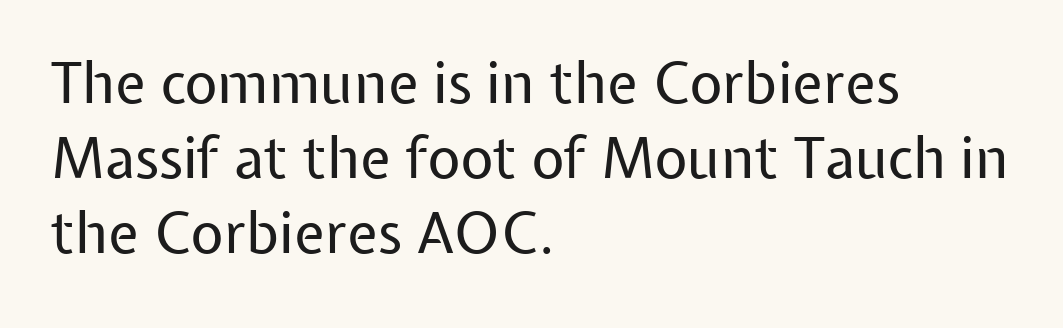
The lettering stays uniformly vertical, giving the passage a roman look. Is the block centered? No — it sits flush against the left margin. These lines are composed in type without serifs. This sample uses plain, unmodified letter spacing. Each row of text sits above clean, open space. The strokes are not fattened; the text isn't bold.
